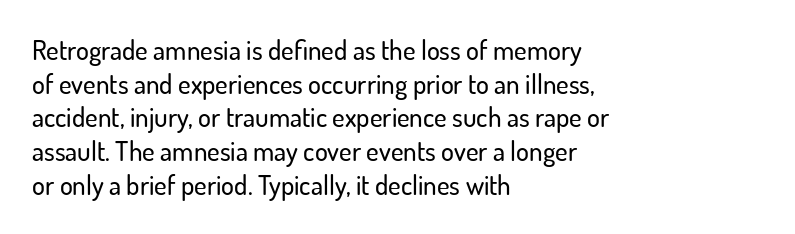
The image shows 27 px text type, upright; set left-aligned, normal line spacing (1.25x), normal letter spacing, not underlined.
